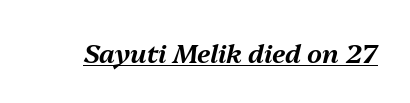
{"italic": "yes", "lean": "right", "slant_degrees": 13, "underline": "yes", "letter_spacing": "normal", "letter_spacing_em": 0.0, "glyph_px": 26}
